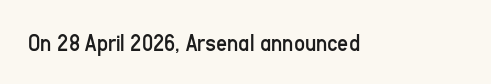
The image shows 24 px text type, upright; set normal letter spacing, not underlined.
